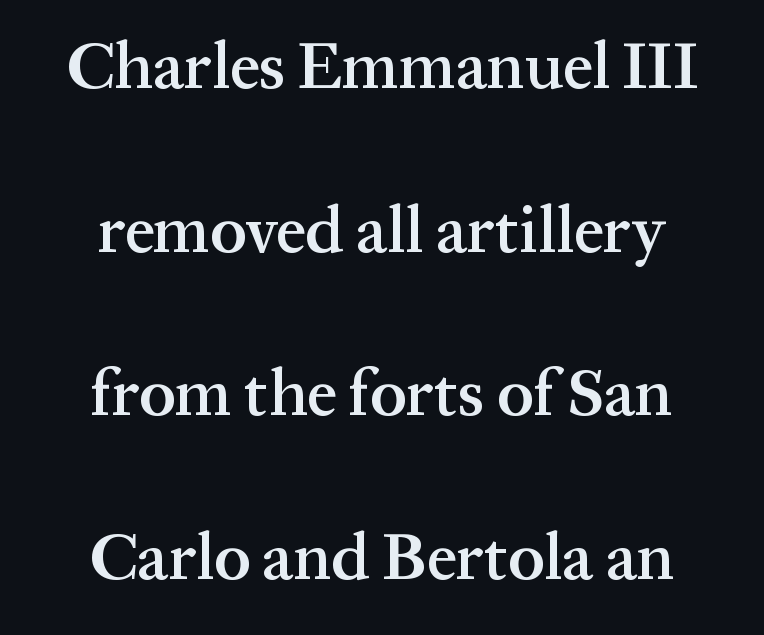
{"serif": "yes", "italic": "no", "bold": "semi", "weight": "semibold", "width": "normal", "stroke_contrast": "medium", "x_height": "medium", "monospaced": "no", "underline": "no", "align": "center", "line_spacing": "loose", "line_spacing_ratio": 2.48, "letter_spacing": "normal", "letter_spacing_em": 0.0, "glyph_px": 66}
